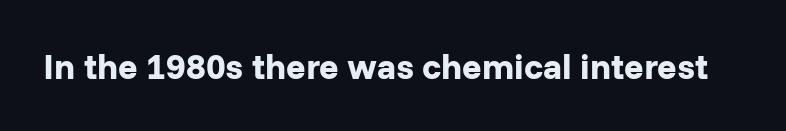
{"serif": "no", "italic": "no", "bold": "yes", "weight": "bold", "width": "normal", "stroke_contrast": "low", "x_height": "medium", "monospaced": "no", "underline": "no", "letter_spacing": "normal", "letter_spacing_em": 0.0, "glyph_px": 36}
